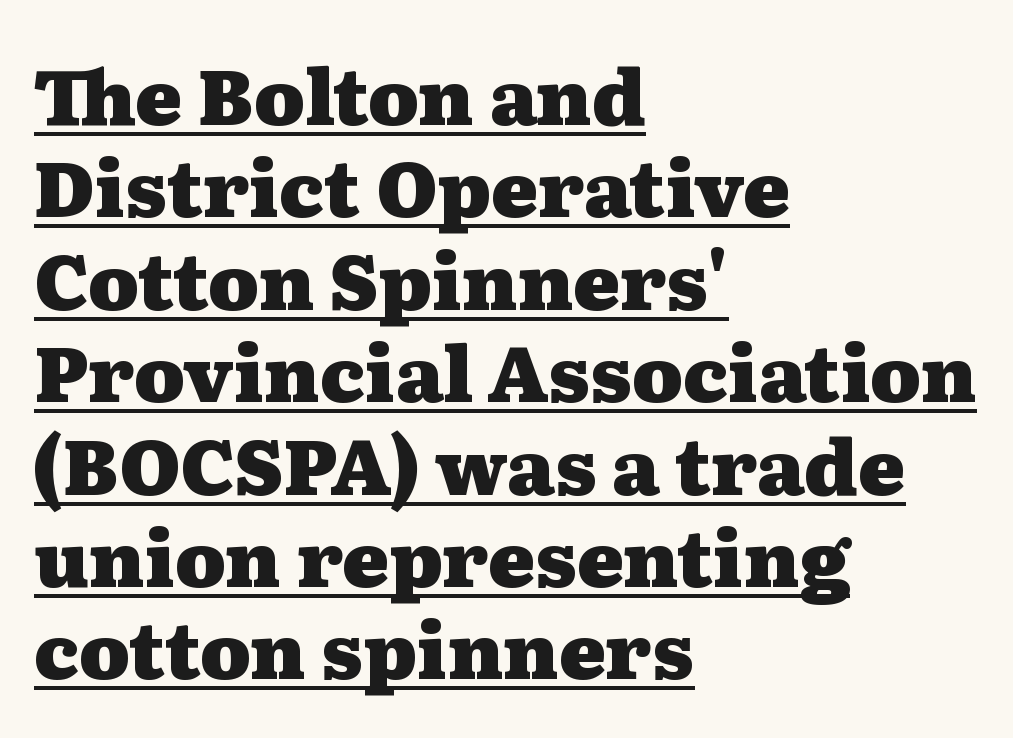
Type style note: has serifs. Left-aligned paragraph, ragged on the right. Heavy-handed strokes throughout: this text is bold. The letters stand upright; this is a roman face. Caption: standard tracking, unaltered. Descenders here cross a horizontal rule under the line.
